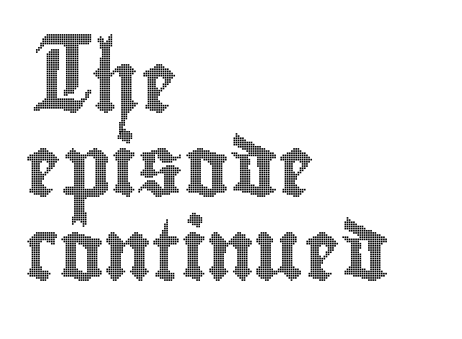
Nope, not italic — everything's standing straight. Alignment: flush left. Rule under the text: the space is simply empty. The rendering uses natural spacing where letterforms have individual widths.
